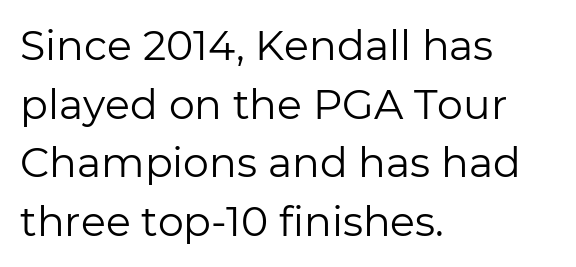
The typesetter chose a ragged-right arrangement here. The passage shown is typeset with a sans-serif family. Stems and bowls with no extra thickness — not bold. Letters rest on an invisible, unmarked baseline. Style check: upright.
